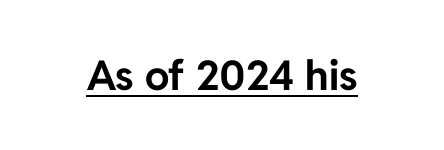
Q: Is the text bold? A: Yes.
Q: Is the text italic (slanted)? A: No, it is upright.
Q: Is the typeface a serif or a sans-serif typeface? A: Sans-serif.
Q: Is the text underlined? A: Yes.
Q: Is the spacing between letters normal or unusually wide? A: Normal.
Q: Width (condensed, normal, or wide)? A: Normal.
Q: Stroke contrast? A: Low.
Q: x-height? A: Medium.
Q: Monospaced? A: No.
